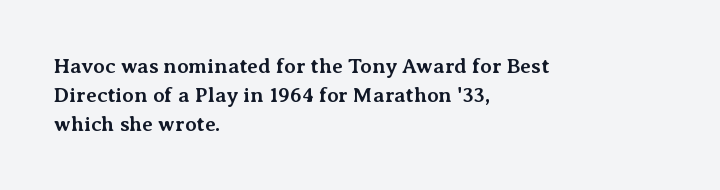
Leftover space on each line is placed entirely after the last word. The baseline area is clear. Tracking value appears to be zero — textbook default spacing. Is the type bold? Yes — the strokes are clearly thick and heavy.
